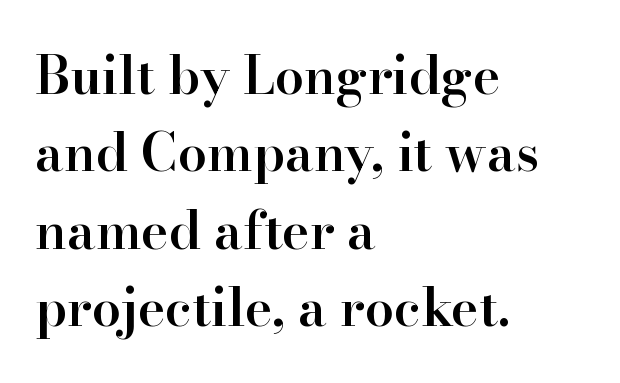
{"serif": "yes", "italic": "no", "bold": "semi", "weight": "semibold", "width": "normal", "stroke_contrast": "high", "x_height": "small", "monospaced": "no", "underline": "no", "align": "left", "line_spacing": "normal", "line_spacing_ratio": 1.49, "letter_spacing": "normal", "letter_spacing_em": 0.0, "glyph_px": 52}
